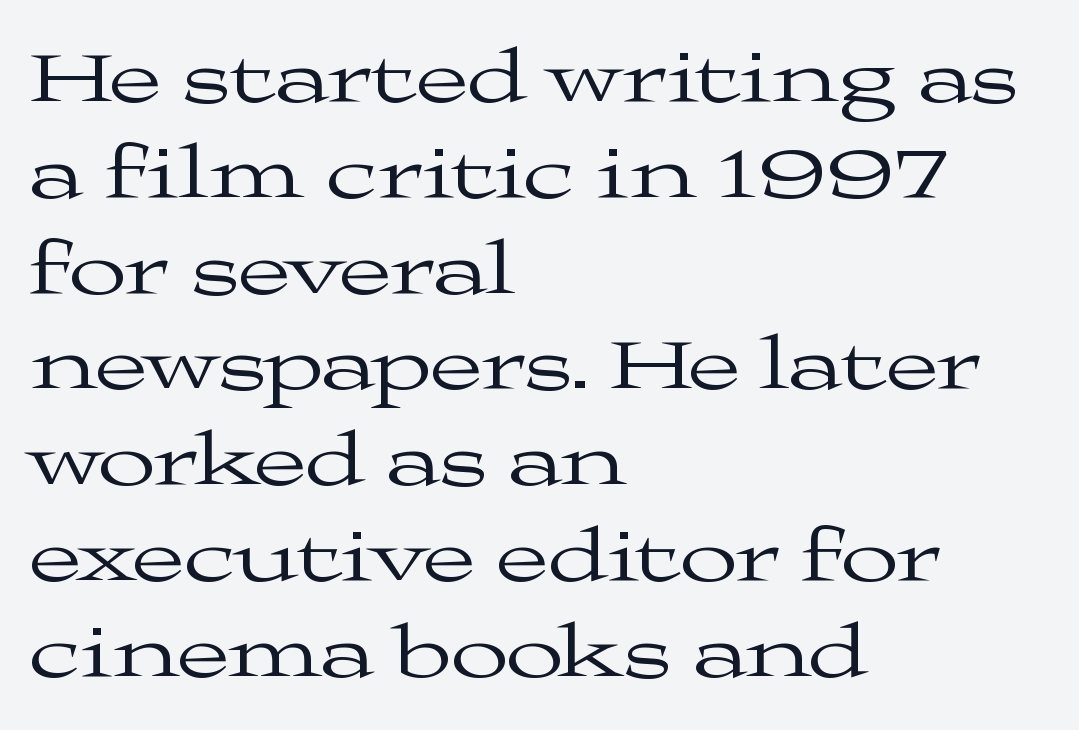
{"serif": "yes", "italic": "no", "bold": "no", "weight": "regular", "width": "wide", "stroke_contrast": "medium", "x_height": "medium", "monospaced": "no", "underline": "no", "align": "left", "line_spacing": "normal", "line_spacing_ratio": 1.26, "letter_spacing": "normal", "letter_spacing_em": 0.0, "glyph_px": 76}
